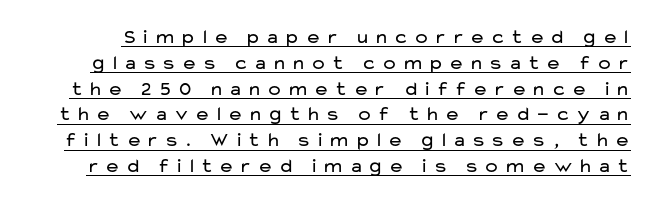
{"italic": "no", "bold": "no", "underline": "yes", "line_spacing": "normal", "line_spacing_ratio": 1.29, "letter_spacing": "wide", "letter_spacing_em": 0.23, "glyph_px": 20}
